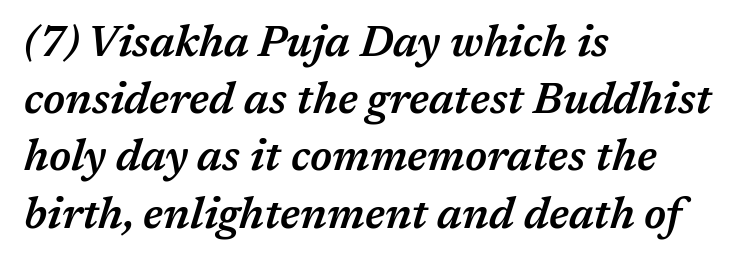
Words appear dense and cohesive because spacing is normal. This sample has the flowing, uneven cadence of proportional lettering. The setting favours the left margin, as ordinary paragraphs usually do. Descenders hang freely into open space. In terms of posture, this sample is oblique.
